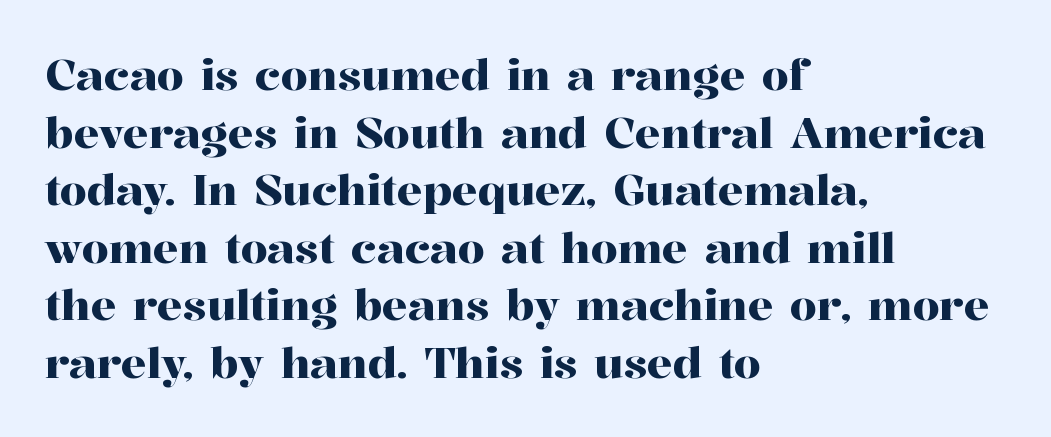
The image shows 43 px serif type, upright; set left-aligned, normal line spacing (1.34x), normal letter spacing, not underlined; high stroke contrast and a medium x-height.
